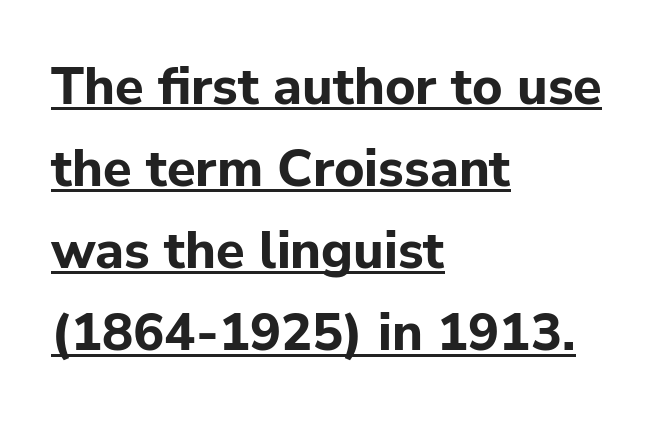
{"serif": "no", "italic": "no", "bold": "yes", "weight": "bold", "width": "normal", "stroke_contrast": "low", "x_height": "medium", "monospaced": "no", "underline": "yes", "align": "left", "line_spacing": "normal", "line_spacing_ratio": 1.58, "letter_spacing": "normal", "letter_spacing_em": 0.0, "glyph_px": 52}
